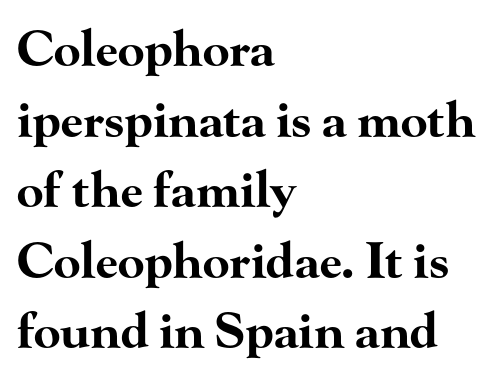
The image shows 49 px bold, wide serif type, upright; set left-aligned, normal line spacing (1.44x), normal letter spacing, not underlined; high stroke contrast and a small x-height.
